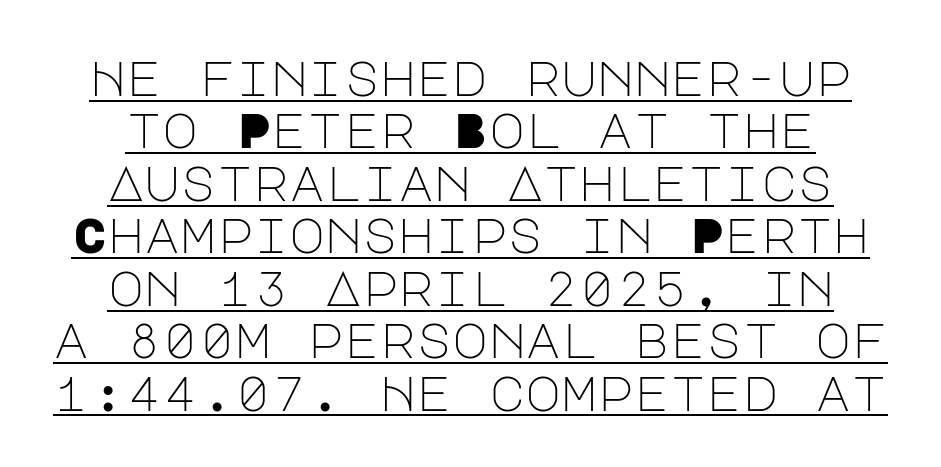
The image shows 49 px light sans-serif type, upright; set tight line spacing (1.07x), normal letter spacing, underlined; low stroke contrast and a large x-height.
